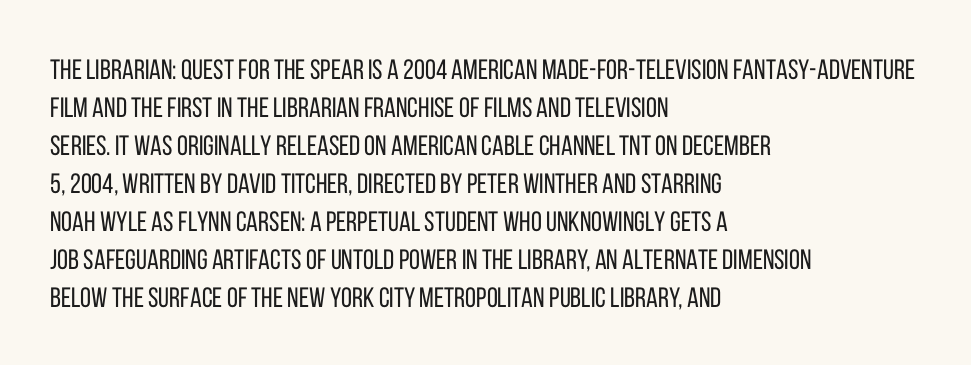
{"serif": "no", "italic": "no", "bold": "no", "weight": "regular", "width": "condensed", "stroke_contrast": "low", "x_height": "large", "monospaced": "no", "underline": "no", "align": "left", "line_spacing": "normal", "line_spacing_ratio": 1.36, "letter_spacing": "normal", "letter_spacing_em": 0.0, "glyph_px": 28}
